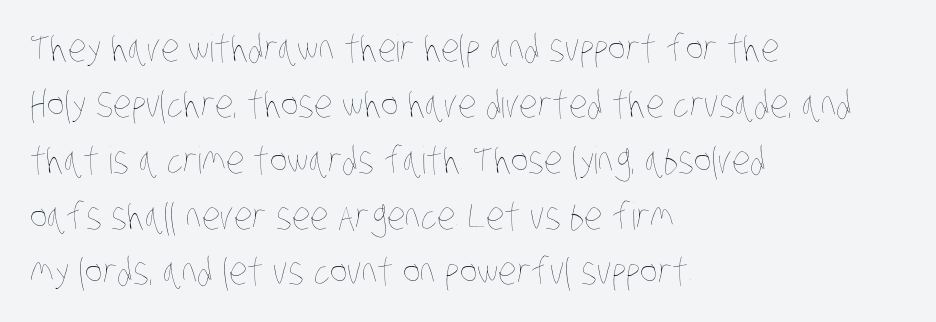
The image shows 37 px thin, condensed type; set left-aligned, normal line spacing (1.51x), normal letter spacing, not underlined; low stroke contrast and a large x-height.
